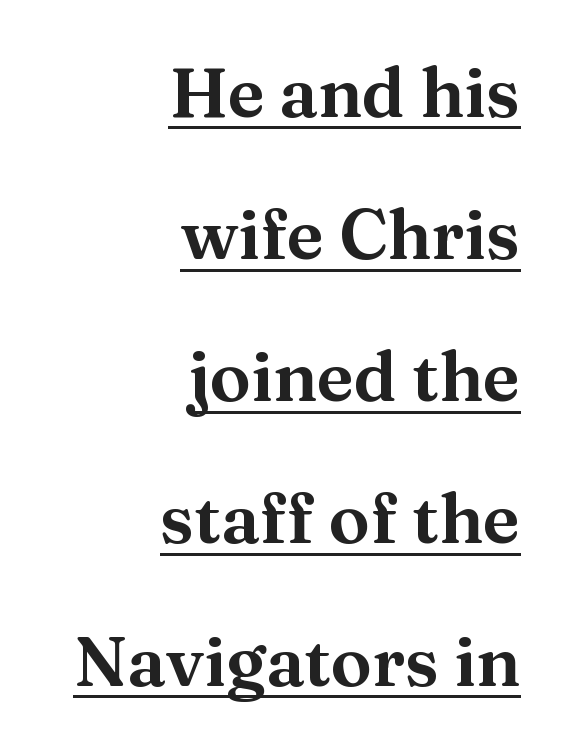
{"serif": "yes", "italic": "no", "width": "normal", "stroke_contrast": "medium", "x_height": "medium", "monospaced": "no", "underline": "yes", "align": "right", "line_spacing": "loose", "line_spacing_ratio": 2.06, "letter_spacing": "normal", "letter_spacing_em": 0.0, "glyph_px": 69}
